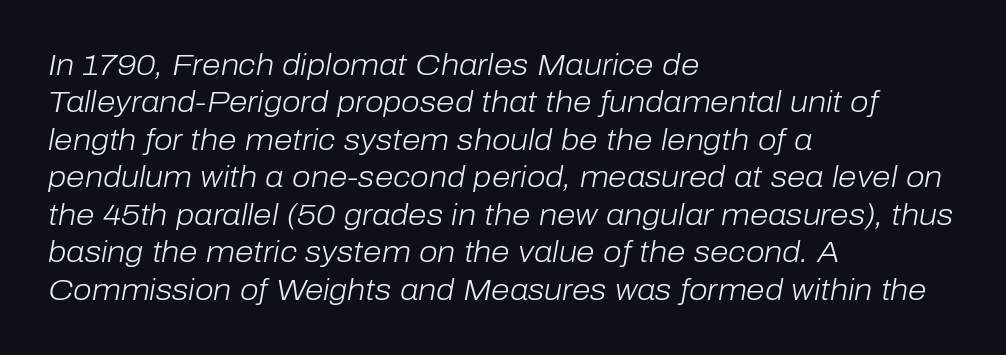
Rows of type keep a routine distance in the vertical direction. Descender tails drop into unmarked territory. Do the characters align in a grid? No, the font is proportional. This is oblique type, the kind used for emphasis or titles.
